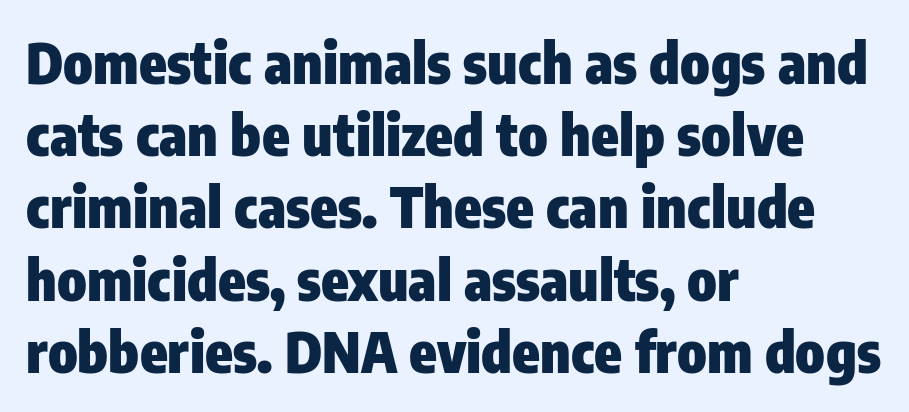
The image shows 56 px heavy, condensed sans-serif type, upright; set left-aligned, normal line spacing (1.29x), normal letter spacing, not underlined; low stroke contrast and a medium x-height.
